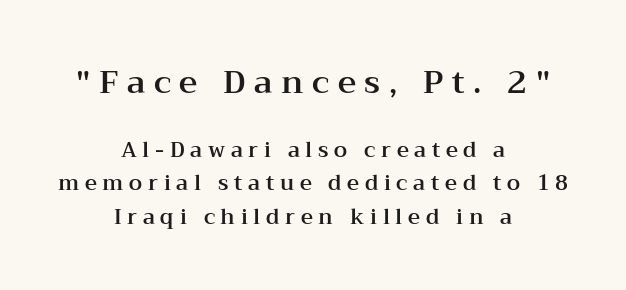
Q: Is the text italic (slanted)? A: No, it is upright.
Q: Is the typeface a serif or a sans-serif typeface? A: Serif.
Q: Is the text underlined? A: No.
Q: How is the paragraph aligned? A: Centered.
Q: Is the spacing between letters normal or unusually wide? A: Unusually wide.
Q: Is the spacing between lines tight, normal or loose? A: Normal.
Q: Which block of text is set in a larger size, the first (top) or the second (bottom)? A: The first (top) one.
Q: Width (condensed, normal, or wide)? A: Wide.
Q: Stroke contrast? A: Medium.
Q: x-height? A: Medium.
Q: Monospaced? A: No.
